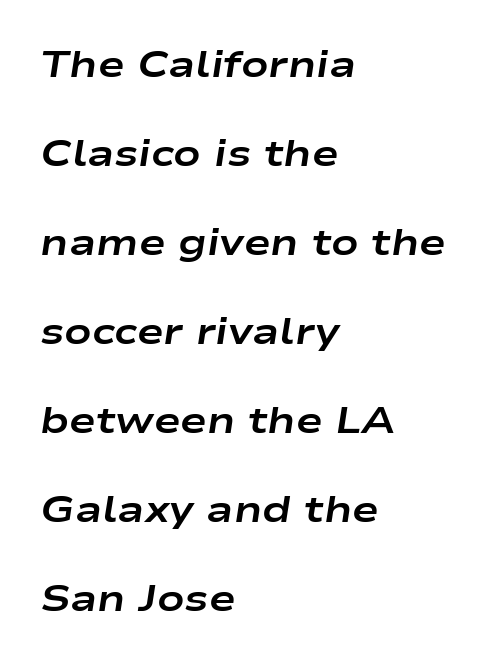
{"italic": "yes", "lean": "right", "slant_degrees": 9, "bold": "yes", "weight": "bold", "width": "wide", "stroke_contrast": "low", "x_height": "medium", "monospaced": "no", "underline": "no", "align": "left", "line_spacing": "loose", "line_spacing_ratio": 2.47, "letter_spacing": "normal", "letter_spacing_em": 0.0, "glyph_px": 36}
